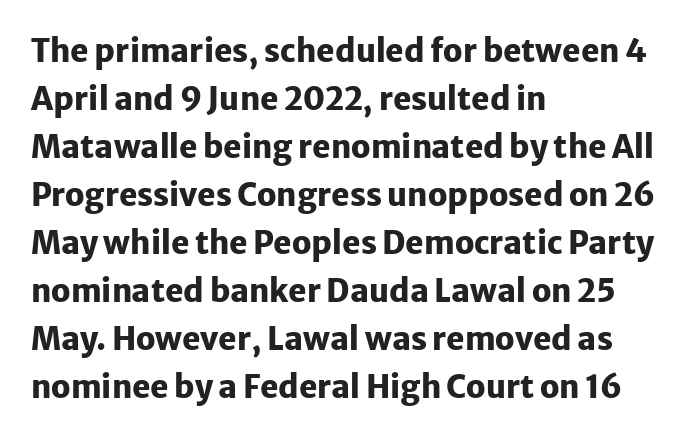
The image shows 31 px heavy sans-serif type, upright; set left-aligned, normal line spacing (1.55x), normal letter spacing, not underlined; low stroke contrast and a medium x-height.
